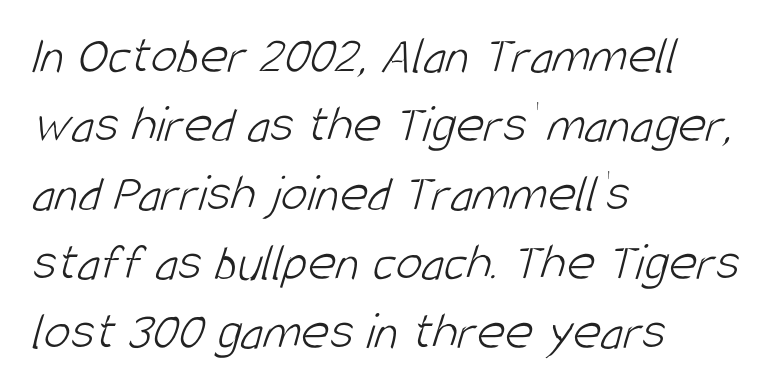
Q: Is the text bold? A: No.
Q: Is the typeface a serif or a sans-serif typeface? A: Sans-serif.
Q: Is the text underlined? A: No.
Q: How is the paragraph aligned? A: Left-aligned.
Q: Is the spacing between letters normal or unusually wide? A: Normal.
Q: Is the spacing between lines tight, normal or loose? A: Normal.
Q: Width (condensed, normal, or wide)? A: Condensed.
Q: Stroke contrast? A: Low.
Q: x-height? A: Large.
Q: Monospaced? A: No.
